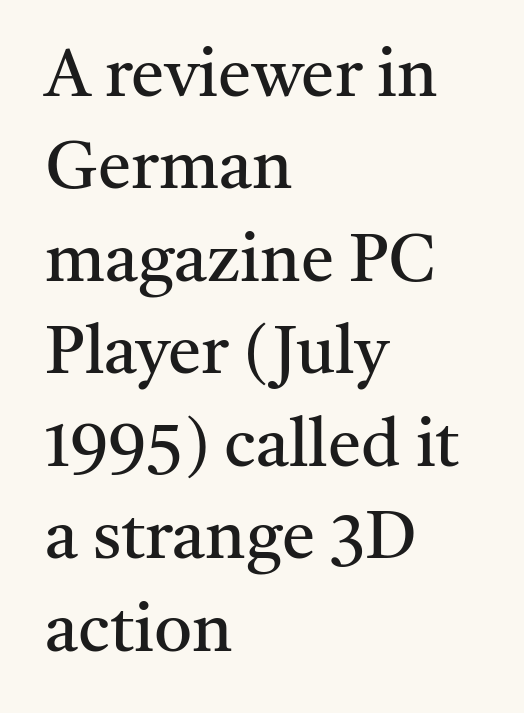
The image shows 67 px regular-weight serif type, upright; set left-aligned, normal line spacing (1.38x), normal letter spacing, not underlined; medium stroke contrast and a medium x-height.
